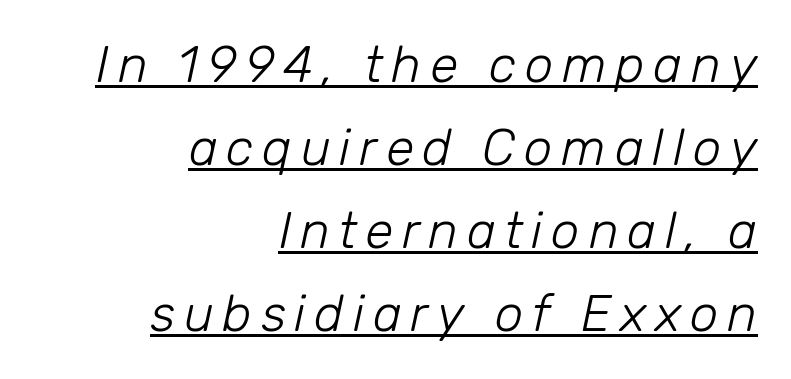
Q: Is the text bold? A: No.
Q: Is the text italic (slanted)? A: Yes, it leans right by about 12 degrees.
Q: Is the text underlined? A: Yes.
Q: How is the paragraph aligned? A: Right-aligned.
Q: Is the spacing between lines tight, normal or loose? A: Normal.
Q: Width (condensed, normal, or wide)? A: Normal.
Q: Stroke contrast? A: Low.
Q: x-height? A: Medium.
Q: Monospaced? A: No.
